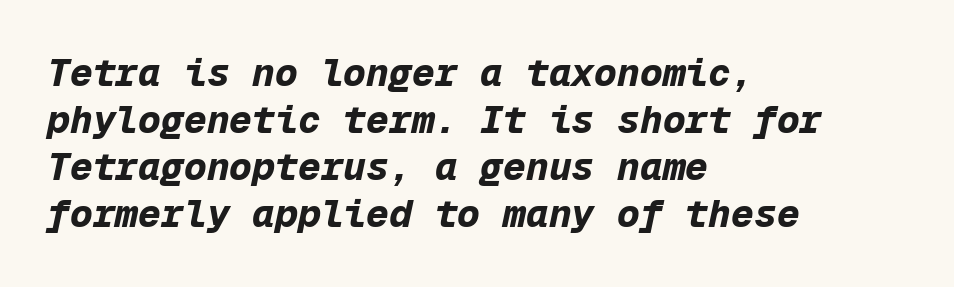
The image shows 38 px bold type, italic (leaning right), monospaced; set left-aligned, line spacing 1.24x, normal letter spacing, not underlined; low stroke contrast and a medium x-height.
